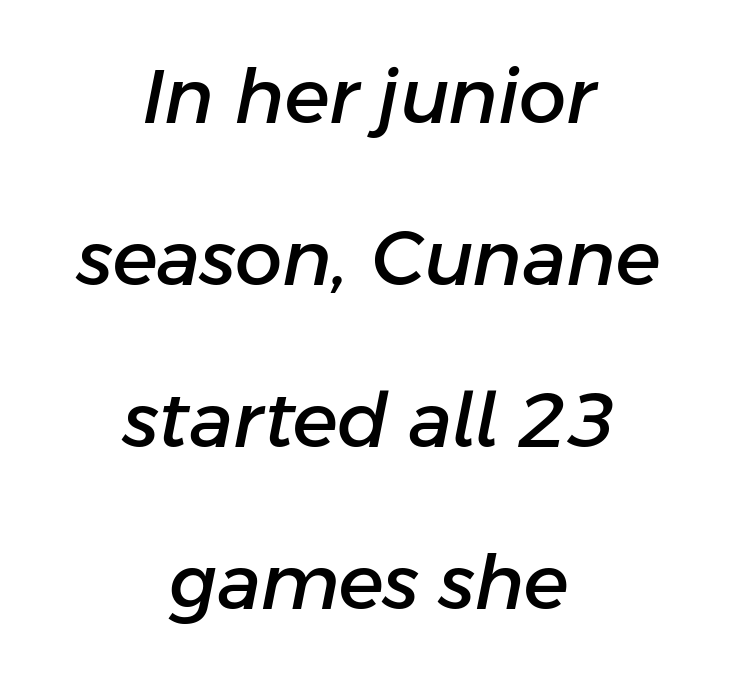
The image shows 75 px text type, italic (leaning right); set centered, loose line spacing (2.16x), normal letter spacing, not underlined; low stroke contrast and a medium x-height.
